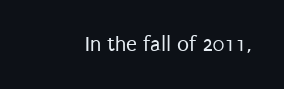
{"italic": "no", "bold": "no", "underline": "no", "letter_spacing": "normal", "letter_spacing_em": 0.0, "glyph_px": 22}
